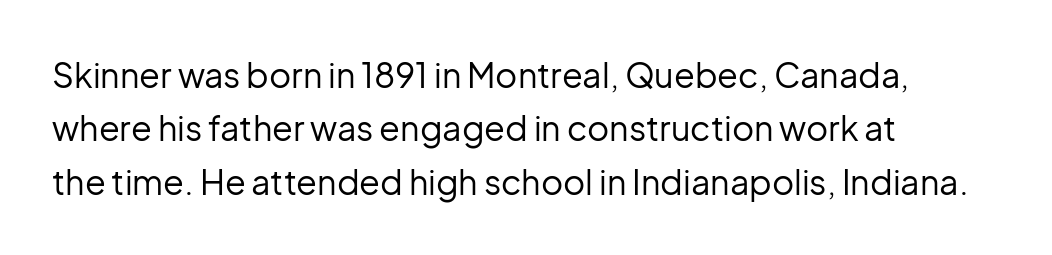
{"serif": "no", "italic": "no", "bold": "no", "weight": "regular", "width": "normal", "stroke_contrast": "low", "x_height": "medium", "monospaced": "no", "underline": "no", "align": "left", "line_spacing": "normal", "line_spacing_ratio": 1.57, "letter_spacing": "normal", "letter_spacing_em": 0.0, "glyph_px": 34}
